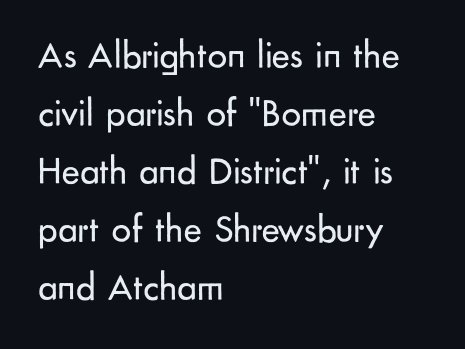
The space beneath each line is pristine and unruled. Where is the straight margin? On the left. Here the designer chose a conventional face with non-uniform glyph widths. The weight tops out at a normal text grade. Check where the strokes stop: nothing finishes them off — pure sans.
